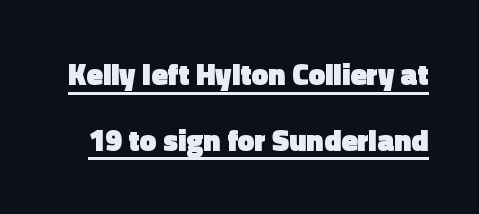
A sans-serif font was chosen for this passage. Interline gaps are noticeably wide in this sample. Every character sits straight up, as roman type does. Is the letter spacing exaggerated? No — it looks like the ordinary default.
